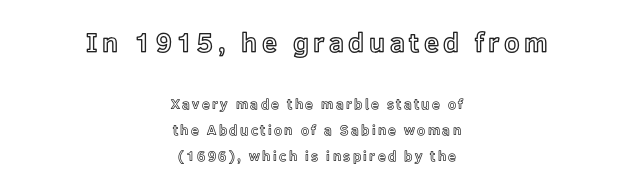
{"italic": "no", "underline": "no", "align": "center", "line_spacing_ratio": 1.84, "larger_block": "first", "size_ratio": 1.93, "glyph_px": 27}
